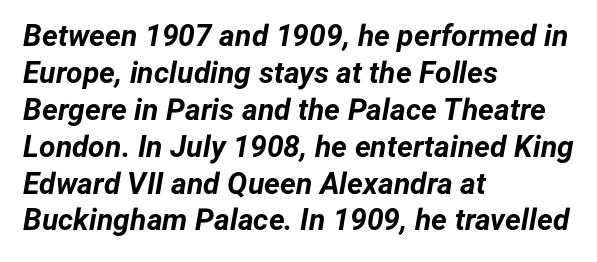
{"italic": "yes", "lean": "right", "slant_degrees": 12, "bold": "yes", "weight": "bold", "width": "normal", "stroke_contrast": "low", "x_height": "medium", "monospaced": "no", "underline": "no", "align": "left", "line_spacing_ratio": 1.23, "letter_spacing": "normal", "letter_spacing_em": 0.0, "glyph_px": 30}
